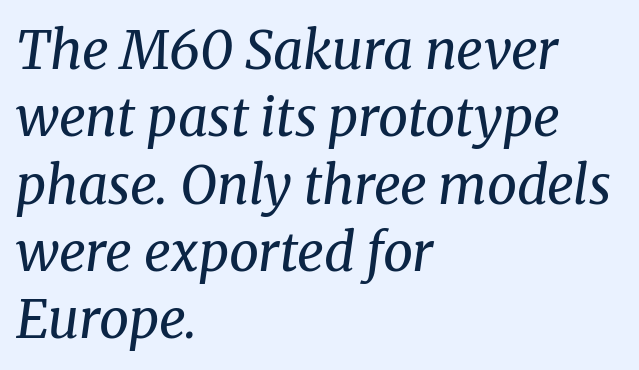
{"serif": "yes", "italic": "yes", "lean": "right", "slant_degrees": 8, "bold": "no", "weight": "regular", "width": "normal", "stroke_contrast": "medium", "x_height": "medium", "monospaced": "no", "underline": "no", "align": "left", "line_spacing": "normal", "line_spacing_ratio": 1.27, "letter_spacing": "normal", "letter_spacing_em": 0.0, "glyph_px": 53}
